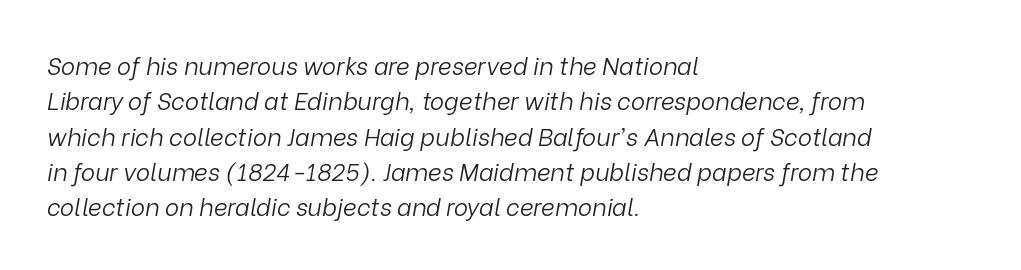
Q: Is the text bold? A: No.
Q: Is the text italic (slanted)? A: Yes, it leans right by about 9 degrees.
Q: Is the text underlined? A: No.
Q: How is the paragraph aligned? A: Left-aligned.
Q: Is the spacing between letters normal or unusually wide? A: Normal.
Q: Is the spacing between lines tight, normal or loose? A: Normal.
